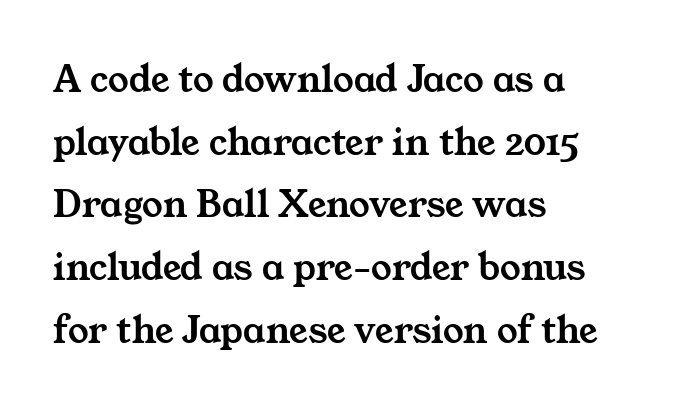
Think of a printed novel: that variable character pitch is what you see here. Standard letterfit; no display-style spreading of the glyphs. All the whitespace from short lines collects on the right. The text was rendered using a seriffed face with decorative stroke endings. Beneath every word, the page is bare. Interline gaps are of average width in this sample.
